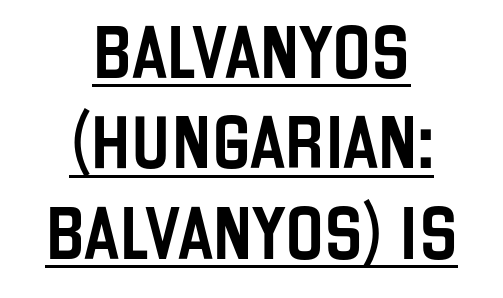
These lines were composed using upright roman letters. The font family rendered here belongs to the sans-serif group. Note the varied advance widths — an 'i' is clearly narrower than an 'm'. Honestly, the letter spacing is just normal — you wouldn't notice it. A baseline rule has been typeset under these characters. Layout note: lines centered.
